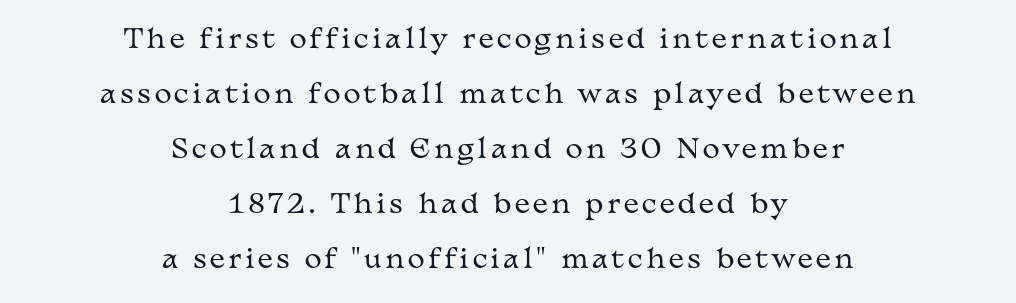
{"italic": "no", "bold": "no", "underline": "no", "align": "center", "line_spacing": "loose", "line_spacing_ratio": 2.12, "glyph_px": 26}
